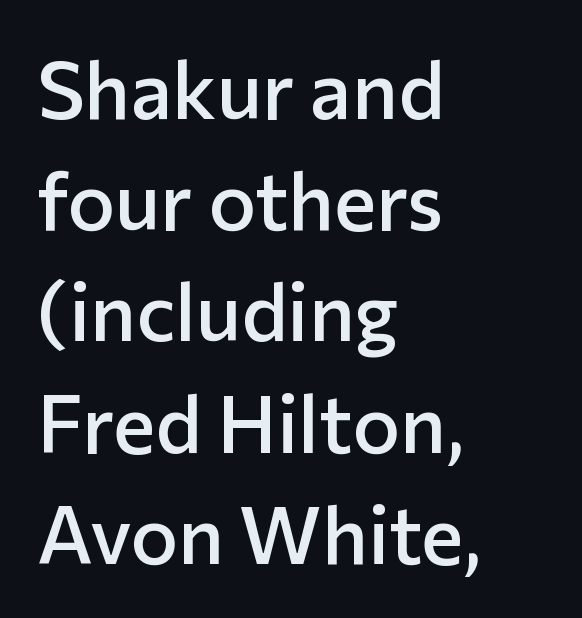
{"serif": "no", "italic": "no", "bold": "semi", "weight": "semibold", "width": "normal", "stroke_contrast": "low", "x_height": "medium", "monospaced": "no", "underline": "no", "align": "left", "line_spacing": "normal", "line_spacing_ratio": 1.39, "letter_spacing": "normal", "letter_spacing_em": 0.0, "glyph_px": 80}
